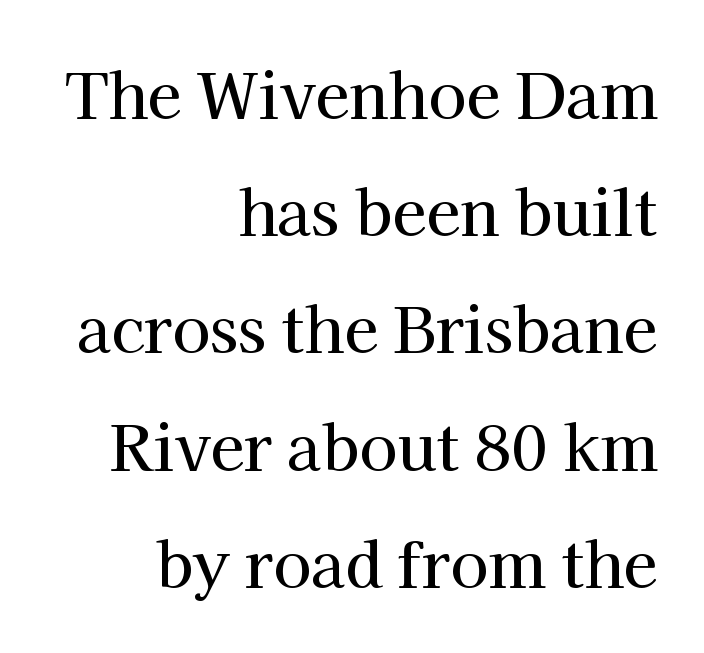
Q: Is the text italic (slanted)? A: No, it is upright.
Q: Is the typeface a serif or a sans-serif typeface? A: Serif.
Q: Is the text underlined? A: No.
Q: How is the paragraph aligned? A: Right-aligned.
Q: Is the spacing between letters normal or unusually wide? A: Normal.
Q: Width (condensed, normal, or wide)? A: Normal.
Q: Stroke contrast? A: High.
Q: x-height? A: Medium.
Q: Monospaced? A: No.
